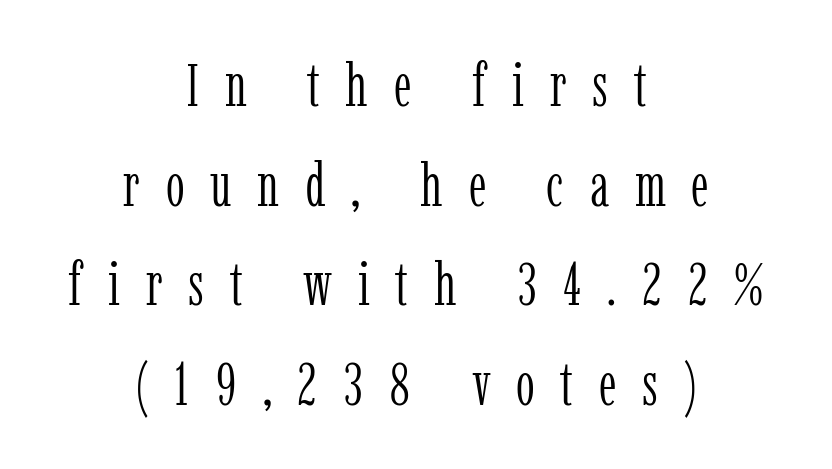
Small tapered or slab feet sit at the stroke ends, so this counts as serif. The type sits square on the baseline with zero lean. Honestly, the letter spacing is so wide it's the main thing you notice. Here the designer chose a conventional face with non-uniform glyph widths.
